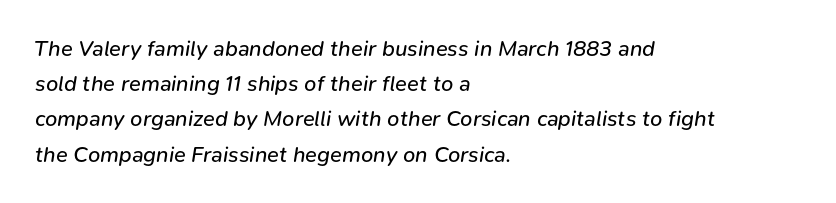
{"italic": "yes", "lean": "right", "slant_degrees": 9, "bold": "no", "underline": "no", "align": "left", "line_spacing": "normal", "line_spacing_ratio": 1.6, "letter_spacing": "normal", "letter_spacing_em": 0.0, "glyph_px": 22}
